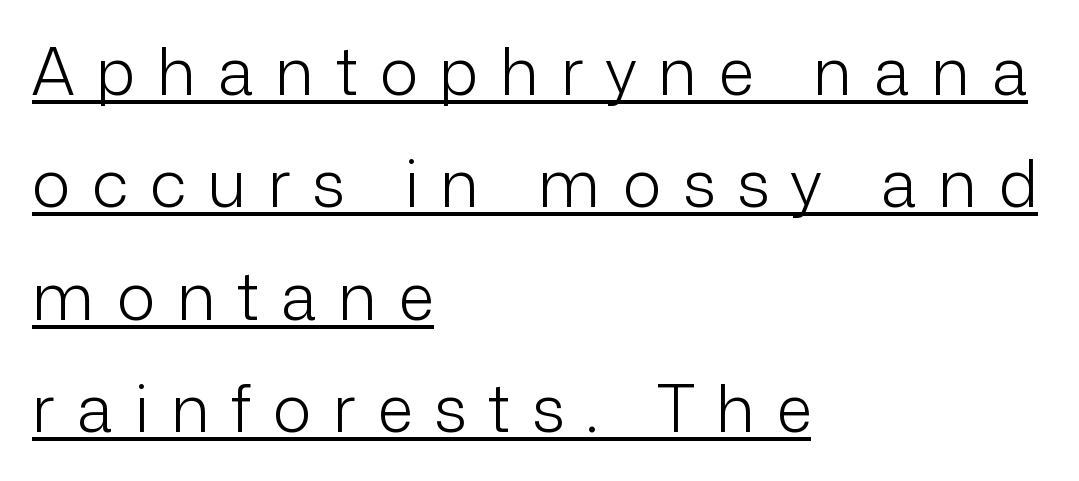
The ragged edge is on the right, which tells us the setting is flush left. To sum up the face: it is a sans, with no serifs. The gaps between neighbouring characters are conspicuously large. Quick note: not italic, upright.
